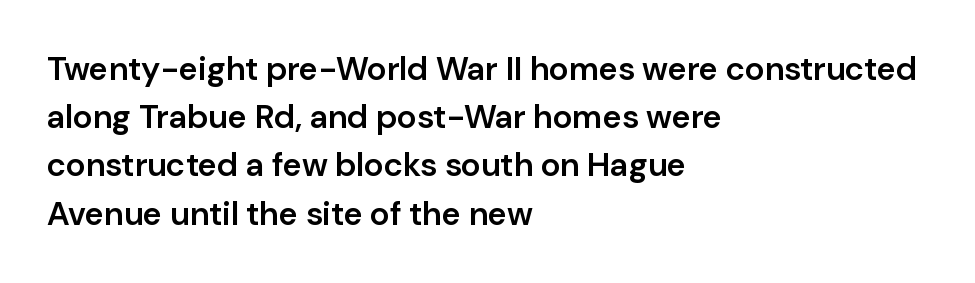
{"serif": "no", "italic": "no", "bold": "semi", "weight": "semibold", "width": "normal", "stroke_contrast": "low", "x_height": "medium", "monospaced": "no", "underline": "no", "align": "left", "line_spacing": "normal", "line_spacing_ratio": 1.46, "letter_spacing": "normal", "letter_spacing_em": 0.0, "glyph_px": 33}
